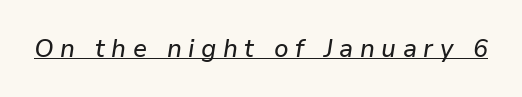
{"italic": "yes", "lean": "right", "slant_degrees": 9, "underline": "yes", "letter_spacing": "wide", "letter_spacing_em": 0.25, "glyph_px": 26}
